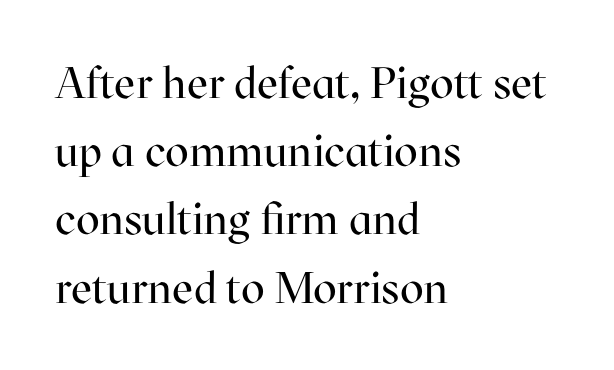
{"serif": "yes", "italic": "no", "bold": "no", "weight": "regular", "width": "normal", "stroke_contrast": "high", "x_height": "medium", "monospaced": "no", "underline": "no", "align": "left", "line_spacing": "normal", "line_spacing_ratio": 1.55, "letter_spacing": "normal", "letter_spacing_em": 0.0, "glyph_px": 44}
